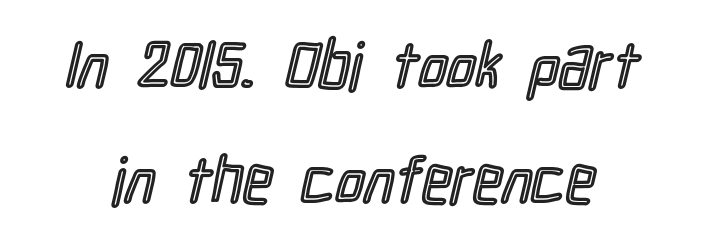
{"width": "condensed", "x_height": "medium", "monospaced": "no", "underline": "no", "line_spacing_ratio": 1.77, "letter_spacing": "normal", "letter_spacing_em": 0.0, "glyph_px": 65}
